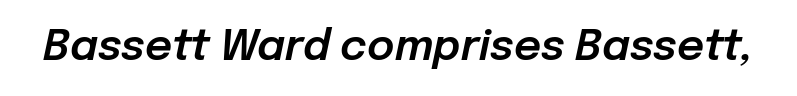
Q: Is the text italic (slanted)? A: Yes, it leans right by about 12 degrees.
Q: Is the text underlined? A: No.
Q: Is the spacing between letters normal or unusually wide? A: Normal.
Q: Width (condensed, normal, or wide)? A: Normal.
Q: Stroke contrast? A: Low.
Q: x-height? A: Medium.
Q: Monospaced? A: No.
